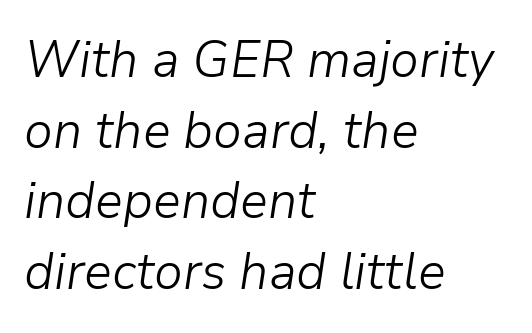
One-word summary of the alignment: left. Rule under the text: the space is simply empty. The weight tops out at a normal text grade. This sample uses an oblique cut, with every glyph tilted off the vertical.
